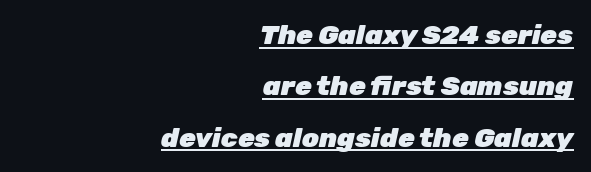
Q: Is the text bold? A: Yes.
Q: Is the text italic (slanted)? A: Yes, it leans right by about 12 degrees.
Q: Is the text underlined? A: Yes.
Q: How is the paragraph aligned? A: Right-aligned.
Q: Is the spacing between letters normal or unusually wide? A: Normal.
Q: Is the spacing between lines tight, normal or loose? A: Loose.
